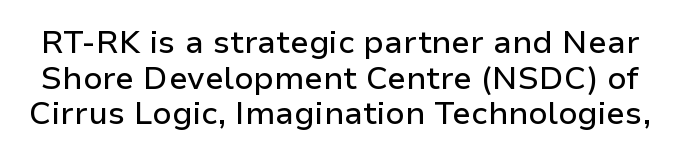
{"serif": "no", "italic": "no", "width": "normal", "stroke_contrast": "low", "x_height": "medium", "monospaced": "no", "underline": "no", "line_spacing": "tight", "line_spacing_ratio": 1.11, "letter_spacing": "normal", "letter_spacing_em": 0.0, "glyph_px": 32}
